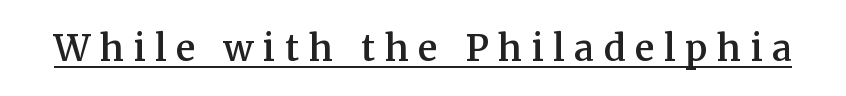
{"serif": "yes", "italic": "no", "bold": "semi", "weight": "semibold", "width": "normal", "stroke_contrast": "medium", "x_height": "medium", "monospaced": "no", "underline": "yes", "letter_spacing": "wide", "letter_spacing_em": 0.27, "glyph_px": 36}
